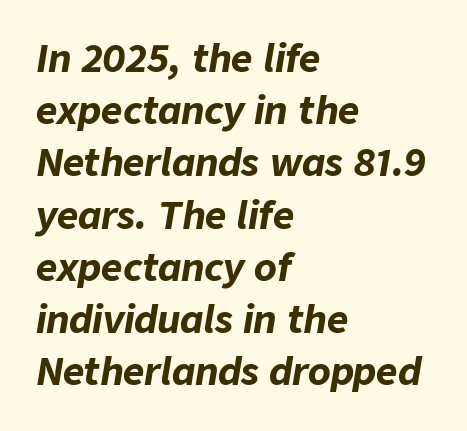
The image shows 37 px bold type, italic (leaning right); set left-aligned, normal line spacing (1.41x), normal letter spacing, not underlined; low stroke contrast and a medium x-height.
